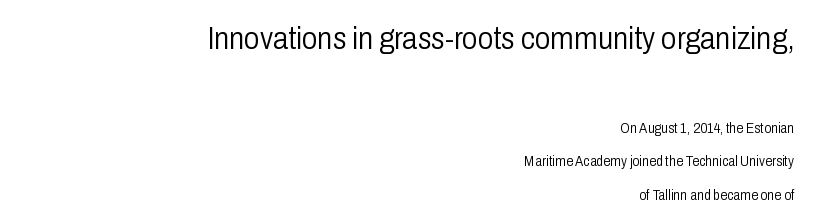
The image shows 31 px light, condensed sans-serif type, upright; set right-aligned, loose line spacing (2.39x), normal letter spacing, not underlined; the first (top) block is 2.21x larger; low stroke contrast and a medium x-height.
